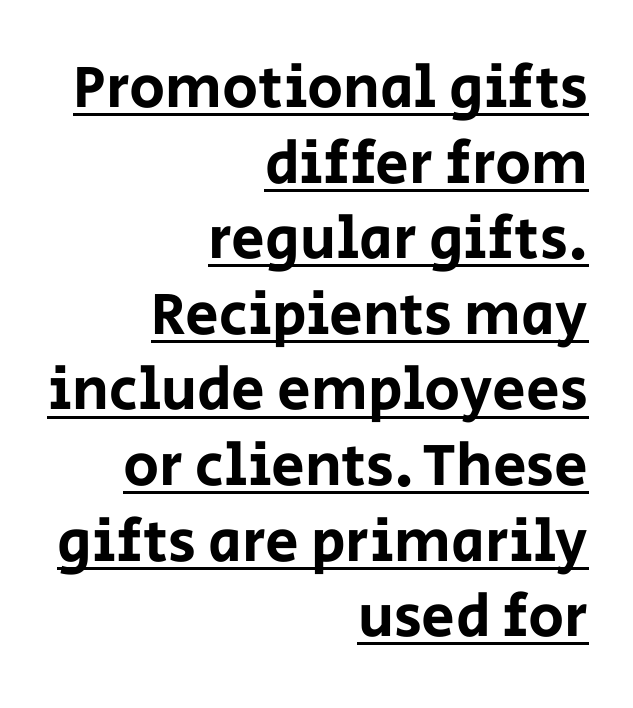
The letters carry no serifs — their stems end cleanly without finishing strokes. The passage shown is typed in a proportional face where columns would drift. Posture: vertical. Caption: lettering with a line underneath. In CSS terms this would be text-align: right. The vertical gap from one line to the next is medium.
